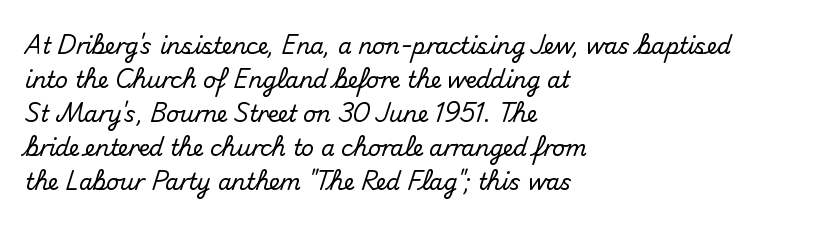
{"underline": "no", "align": "left", "line_spacing": "normal", "line_spacing_ratio": 1.55, "letter_spacing": "normal", "letter_spacing_em": 0.0, "glyph_px": 22}
